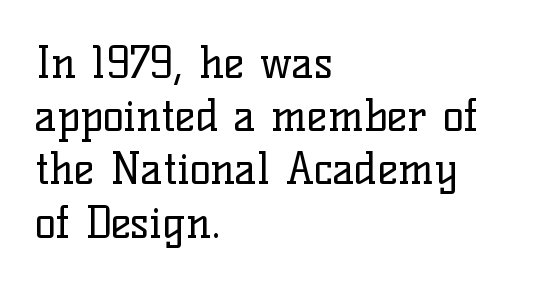
{"serif": "yes", "italic": "no", "bold": "no", "weight": "regular", "width": "normal", "stroke_contrast": "low", "x_height": "medium", "monospaced": "no", "underline": "no", "align": "left", "line_spacing_ratio": 1.21, "letter_spacing": "normal", "letter_spacing_em": 0.0, "glyph_px": 44}
